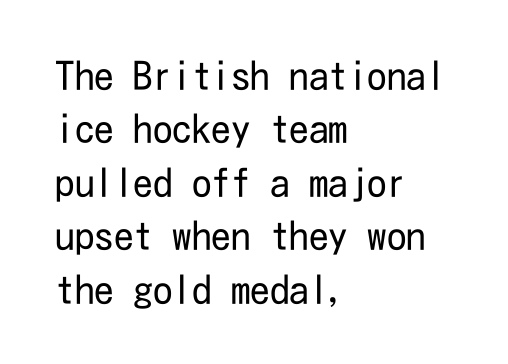
Q: Is the text bold? A: No.
Q: Is the text italic (slanted)? A: No, it is upright.
Q: Is the typeface a serif or a sans-serif typeface? A: Sans-serif.
Q: Is the text underlined? A: No.
Q: How is the paragraph aligned? A: Left-aligned.
Q: Is the spacing between letters normal or unusually wide? A: Normal.
Q: Is the spacing between lines tight, normal or loose? A: Normal.
Q: Width (condensed, normal, or wide)? A: Condensed.
Q: Stroke contrast? A: Low.
Q: x-height? A: Medium.
